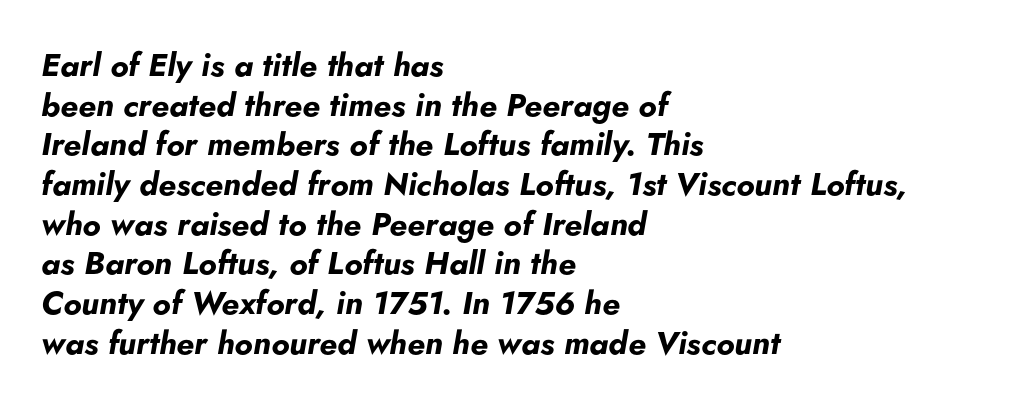
{"italic": "yes", "lean": "right", "slant_degrees": 5, "bold": "yes", "weight": "bold", "width": "normal", "stroke_contrast": "low", "x_height": "small", "monospaced": "no", "underline": "no", "align": "left", "line_spacing_ratio": 1.24, "letter_spacing": "normal", "letter_spacing_em": 0.0, "glyph_px": 32}
